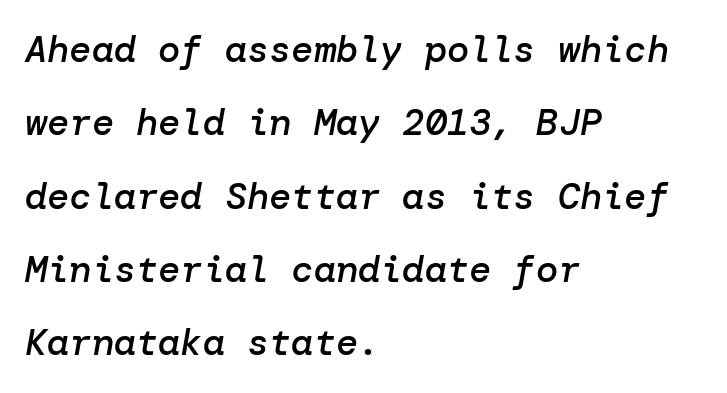
The image shows 37 px semibold type, italic (leaning right); set left-aligned, loose line spacing (1.98x), normal letter spacing, not underlined; low stroke contrast and a medium x-height.
